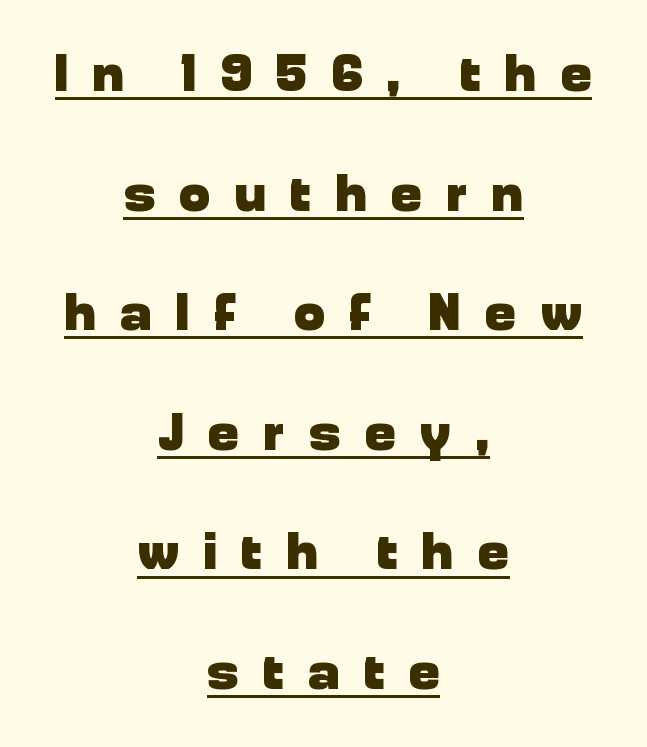
The image shows 52 px heavy sans-serif type, upright; set centered, loose line spacing (2.3x), unusually wide letter spacing (+0.47 em), underlined; low stroke contrast and a medium x-height.
